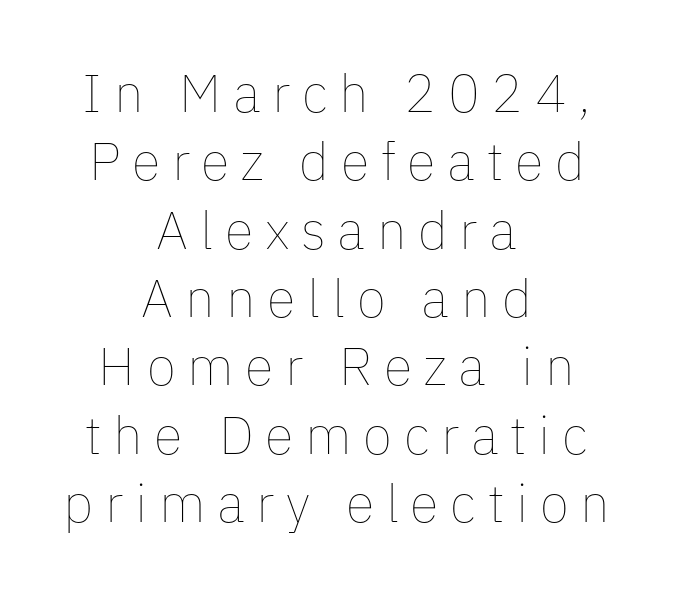
{"italic": "no", "bold": "no", "weight": "thin", "width": "normal", "stroke_contrast": "low", "x_height": "medium", "monospaced": "no", "underline": "no", "align": "center", "line_spacing": "normal", "line_spacing_ratio": 1.29, "letter_spacing": "wide", "letter_spacing_em": 0.22, "glyph_px": 53}
